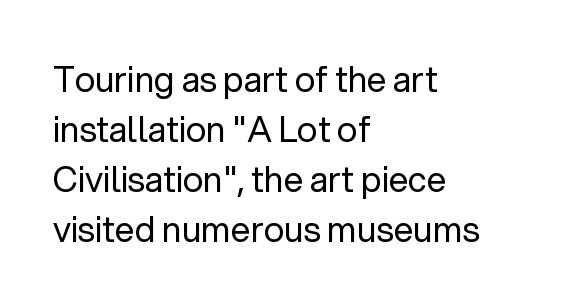
Layout note: lines flush left. It's the straight-up-and-down kind of type. The passage shown is typed in a proportional face where columns would drift. Evenly set lines give the paragraph a standard silhouette.
